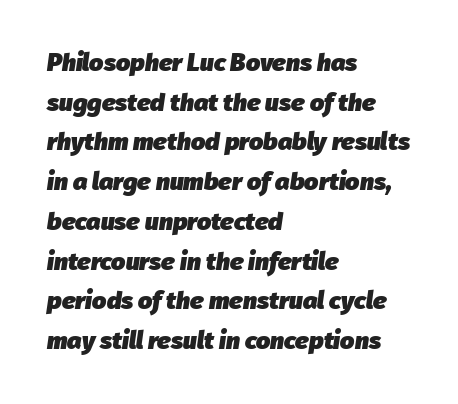
{"italic": "yes", "lean": "right", "slant_degrees": 8, "bold": "yes", "underline": "no", "align": "left", "line_spacing": "normal", "line_spacing_ratio": 1.59, "letter_spacing": "normal", "letter_spacing_em": 0.0, "glyph_px": 25}
